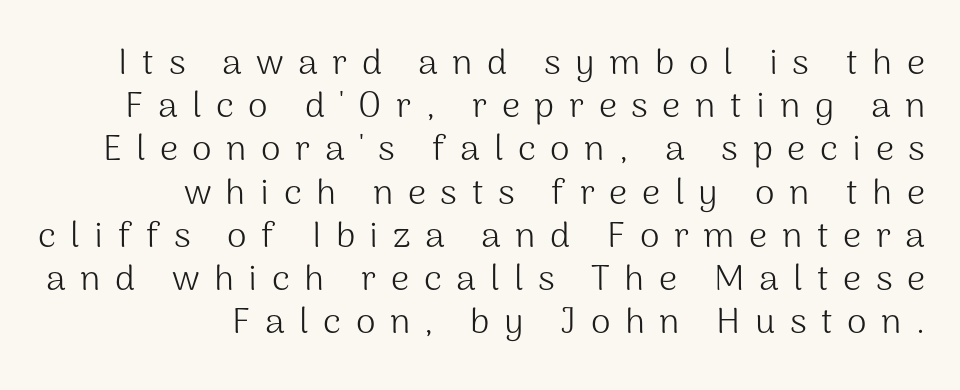
Someone cranked the tracking dial way up on this one. Note: no serifs on the glyphs. Words float on clear page, feet unadorned. Each letter keeps its own natural width here, so spacing adapts to shape. Letters have the restrained weight of plain body copy at most. The specimen reads as upright at a glance.
